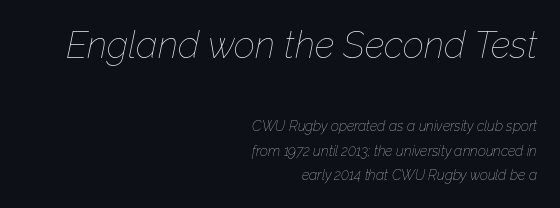
These lines are set flush right with a ragged left edge. The letters advance in unequal steps, a hallmark of proportional type. The axis of the letterforms is tilted away from vertical. There is no visible air inserted between adjacent glyphs. Typesetter's note — upper block bumped up in size, lower block left smaller.
